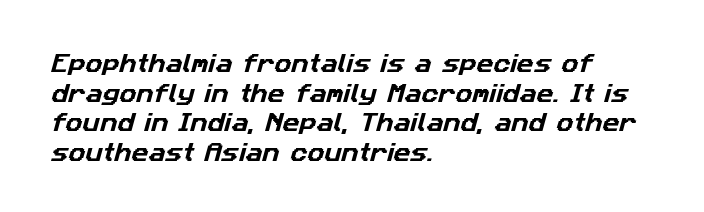
Q: Is the text underlined? A: No.
Q: How is the paragraph aligned? A: Left-aligned.
Q: Is the spacing between letters normal or unusually wide? A: Normal.
Q: Is the spacing between lines tight, normal or loose? A: Normal.
